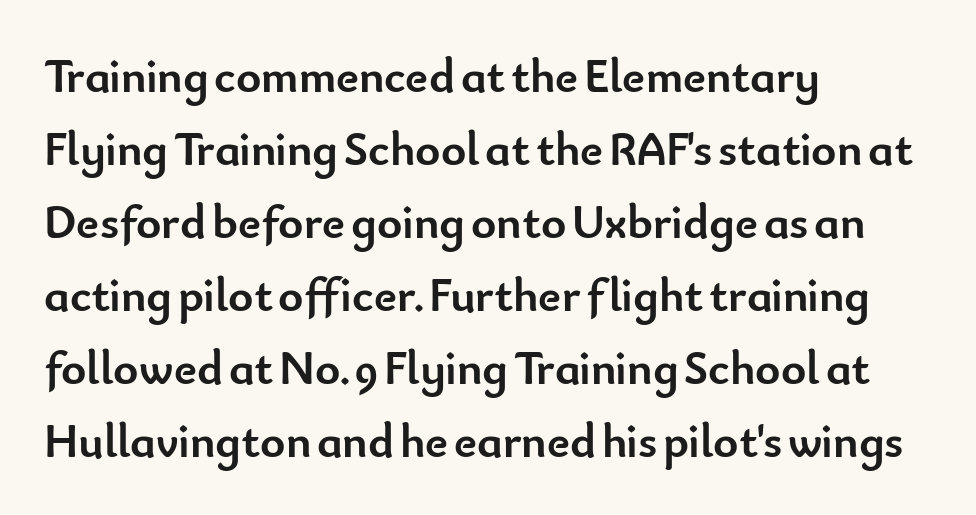
The image shows 48 px semibold sans-serif type, upright; set left-aligned, normal line spacing (1.52x), normal letter spacing, not underlined; low stroke contrast and a small x-height.
